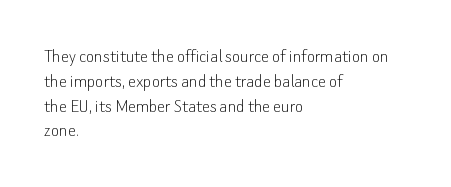
The image shows 20 px text type, upright; set left-aligned, line spacing 1.24x, normal letter spacing, not underlined.
